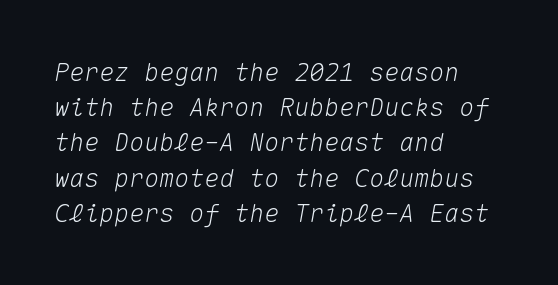
Every row of glyphs begins at an identical x-position on the left. The vertical gap from one line to the next is medium. Bare-footed words on every line. Characters follow at the spacing the type designer built in.
